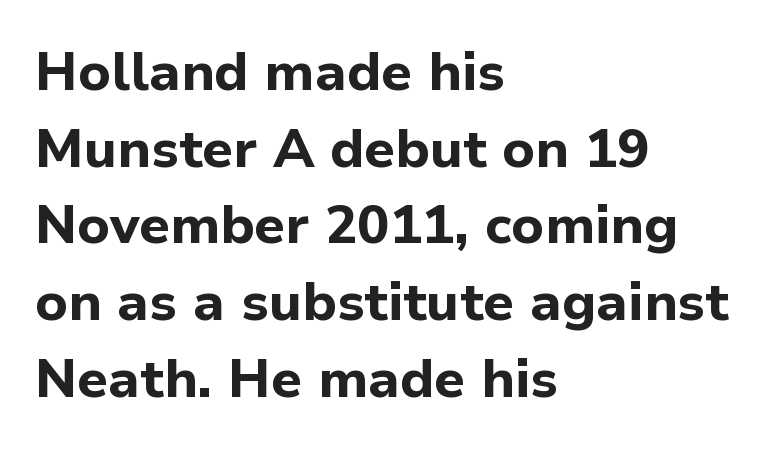
{"serif": "no", "italic": "no", "bold": "yes", "weight": "bold", "width": "normal", "stroke_contrast": "low", "x_height": "medium", "monospaced": "no", "underline": "no", "align": "left", "line_spacing": "normal", "line_spacing_ratio": 1.42, "letter_spacing": "normal", "letter_spacing_em": 0.0, "glyph_px": 54}
